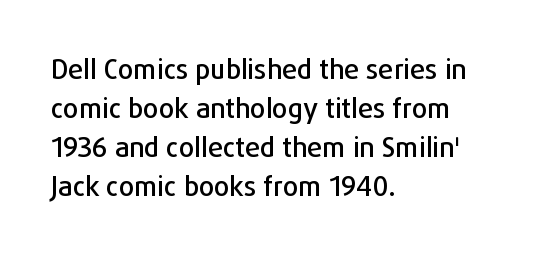
This block has exactly the height ordinary leading produces. The specimen reads as upright at a glance. Letters rest on an invisible, unmarked baseline. Compared with typical body copy, the letter spacing here is the same.
